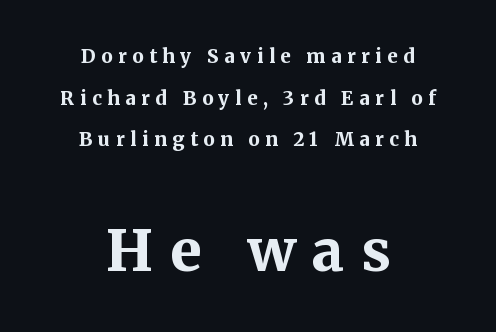
The image shows 57 px bold serif type, upright; set centered, loose line spacing (2.19x), unusually wide letter spacing (+0.29 em), not underlined; the second (bottom) block is 3.0x larger; medium stroke contrast and a medium x-height.
